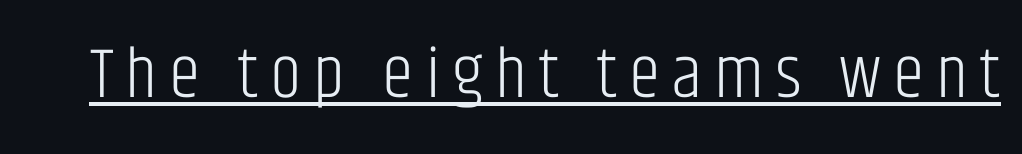
Q: Is the text bold? A: No.
Q: Is the text italic (slanted)? A: No, it is upright.
Q: Is the typeface a serif or a sans-serif typeface? A: Sans-serif.
Q: Is the text underlined? A: Yes.
Q: Width (condensed, normal, or wide)? A: Condensed.
Q: Stroke contrast? A: Low.
Q: x-height? A: Large.
Q: Monospaced? A: No.
